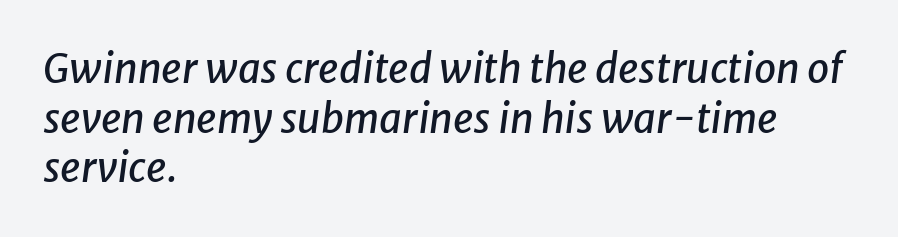
{"italic": "yes", "lean": "right", "slant_degrees": 8, "width": "normal", "stroke_contrast": "low", "x_height": "medium", "monospaced": "no", "underline": "no", "align": "left", "line_spacing_ratio": 1.24, "letter_spacing": "normal", "letter_spacing_em": 0.0, "glyph_px": 40}
